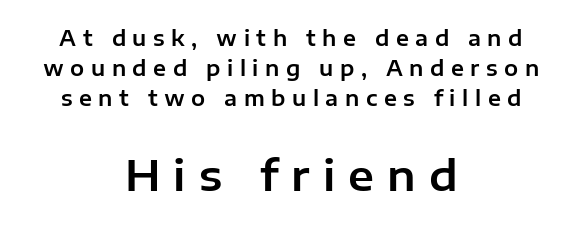
{"serif": "no", "italic": "no", "width": "normal", "stroke_contrast": "low", "x_height": "medium", "monospaced": "no", "underline": "no", "align": "center", "line_spacing": "normal", "line_spacing_ratio": 1.42, "letter_spacing": "wide", "letter_spacing_em": 0.31, "larger_block": "second", "size_ratio": 2.0, "glyph_px": 42}
